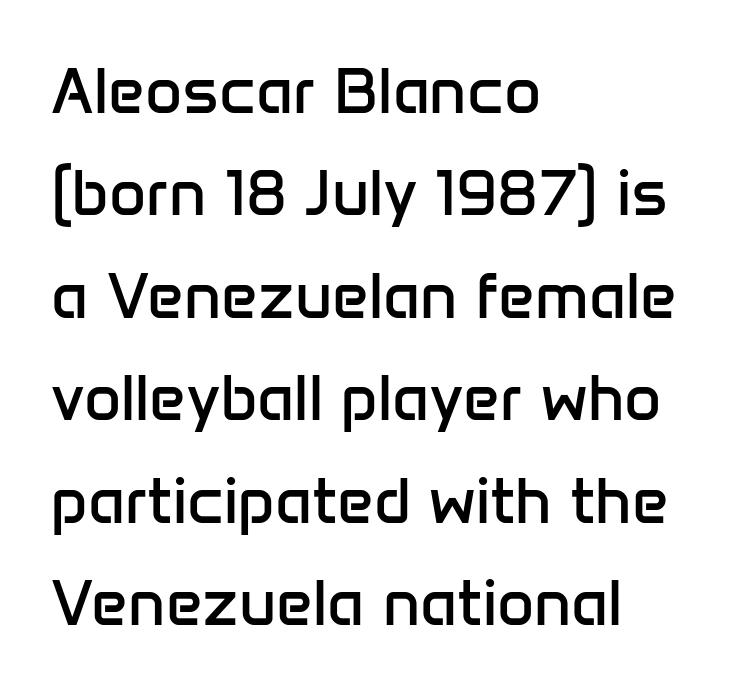
The image shows 64 px regular-weight sans-serif type, upright; set left-aligned, normal line spacing (1.6x), normal letter spacing, not underlined; low stroke contrast and a medium x-height.
